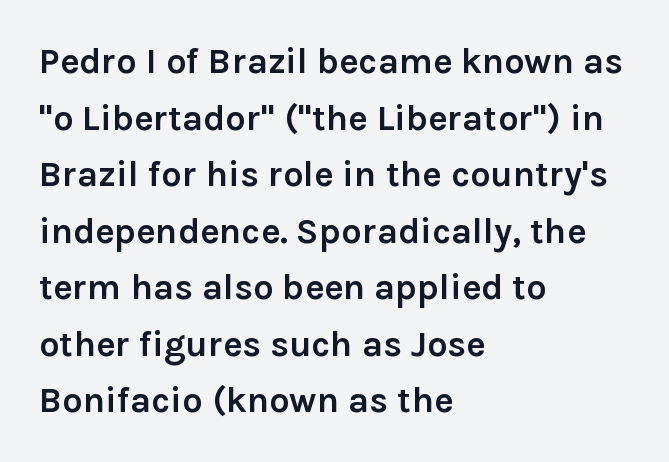
{"serif": "no", "italic": "no", "bold": "yes", "weight": "semibold", "width": "normal", "stroke_contrast": "low", "x_height": "medium", "monospaced": "no", "underline": "no", "align": "left", "line_spacing": "normal", "line_spacing_ratio": 1.57, "letter_spacing": "normal", "letter_spacing_em": 0.0, "glyph_px": 36}
